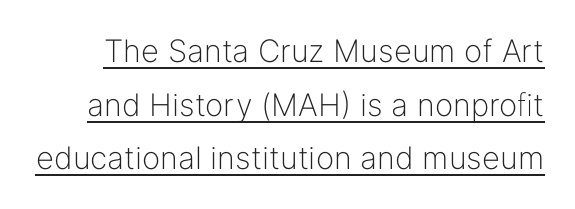
The image shows 31 px light sans-serif type, upright; set line spacing 1.73x, normal letter spacing, underlined; low stroke contrast and a medium x-height.
